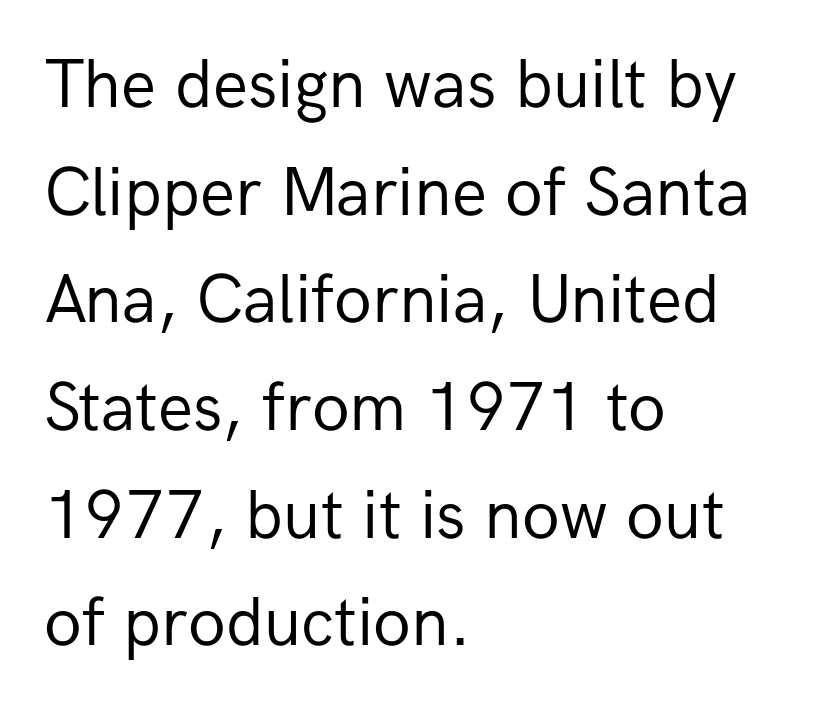
Q: Is the text bold? A: No.
Q: Is the text italic (slanted)? A: No, it is upright.
Q: Is the typeface a serif or a sans-serif typeface? A: Sans-serif.
Q: Is the text underlined? A: No.
Q: How is the paragraph aligned? A: Left-aligned.
Q: Is the spacing between letters normal or unusually wide? A: Normal.
Q: Is the spacing between lines tight, normal or loose? A: Normal.
Q: Width (condensed, normal, or wide)? A: Normal.
Q: Stroke contrast? A: Low.
Q: x-height? A: Medium.
Q: Monospaced? A: No.
